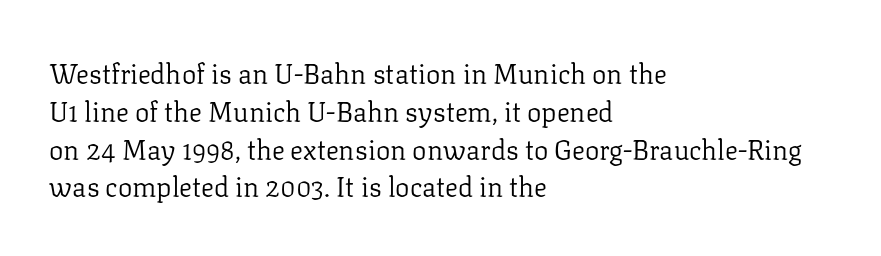
Short note: letters normally spaced. These lines are set flush left with a ragged right edge. The passage shown is not bold in any degree. Rows of type keep a routine distance in the vertical direction. This is the regular roman posture of the typeface.
